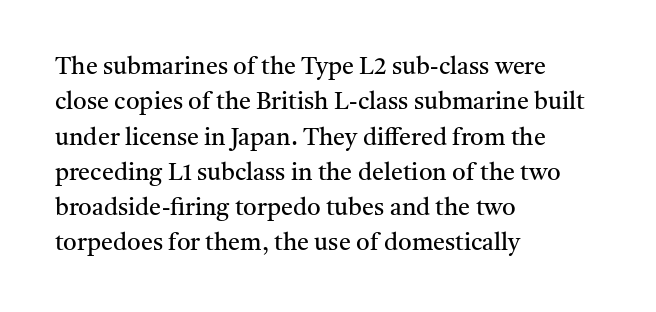
Tracking value appears to be zero — textbook default spacing. Posture: straight, roman, zero tilt. Leftover space on each line is placed entirely after the last word. This is not heavy type; no bold has been used.
